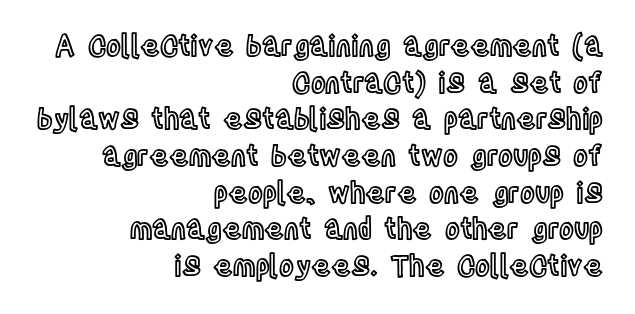
Right-aligned paragraph, ragged on the left. Check the space under the baseline: it is left empty. These lines were composed using upright roman letters. Note the varied advance widths — an 'i' is clearly narrower than an 'm'.
